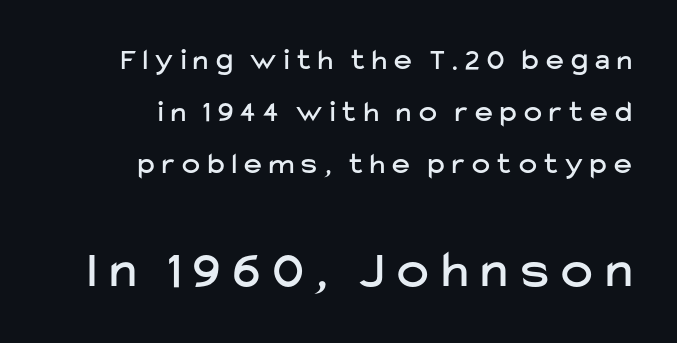
Note: no serifs on the glyphs. Vertical strokes here are truly vertical. The compositor pushed each line to the right boundary. There is plenty of visible air inserted between adjacent glyphs.
